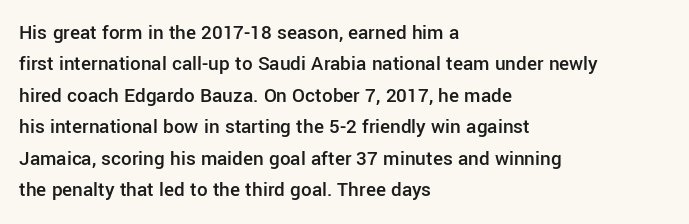
The glyphs have the mass of a demibold cut, below bold. The compositor pushed each line to the left boundary. The passage shown is not underscored anywhere. Caption: standard tracking, unaltered. Reading down the column, the eye jumps a familiar distance to each next line. The axis of the letterforms is exactly vertical.
